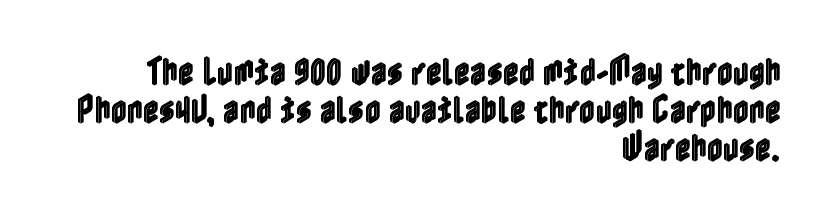
{"italic": "no", "width": "condensed", "x_height": "medium", "underline": "no", "align": "right", "line_spacing_ratio": 1.22, "letter_spacing": "normal", "letter_spacing_em": 0.0, "glyph_px": 31}
